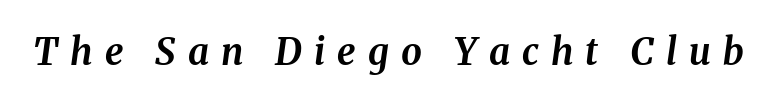
The image shows 37 px bold type, italic (leaning right); set unusually wide letter spacing (+0.33 em), not underlined; medium stroke contrast and a medium x-height.
